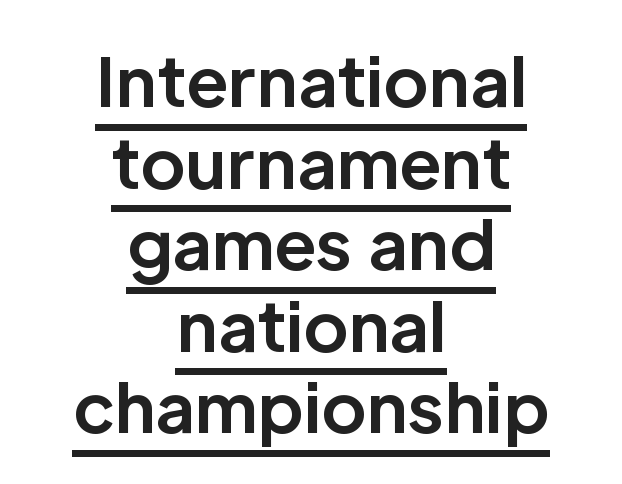
Varying glyph widths throughout — classic text-font behaviour. There is no visible air inserted between adjacent glyphs. Does the copy run flush right? No — it is centered line by line. To sum up the face: it is a sans, with no serifs. These characters rest on top of a visible drawn line. The specimen reads as upright at a glance.
